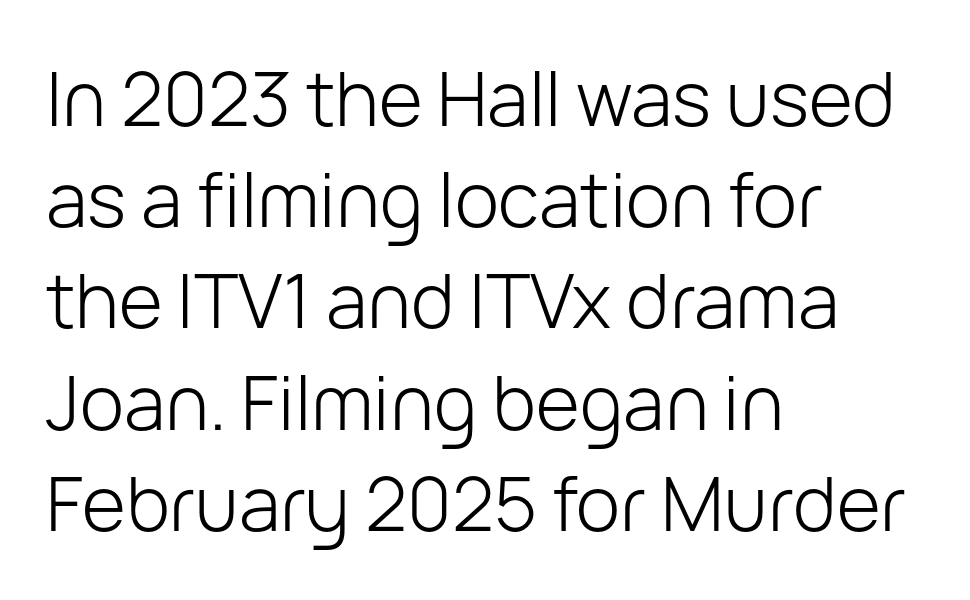
Q: Is the text bold? A: No.
Q: Is the text italic (slanted)? A: No, it is upright.
Q: Is the typeface a serif or a sans-serif typeface? A: Sans-serif.
Q: Is the text underlined? A: No.
Q: How is the paragraph aligned? A: Left-aligned.
Q: Is the spacing between letters normal or unusually wide? A: Normal.
Q: Is the spacing between lines tight, normal or loose? A: Normal.
Q: Width (condensed, normal, or wide)? A: Normal.
Q: Stroke contrast? A: Low.
Q: x-height? A: Medium.
Q: Monospaced? A: No.
